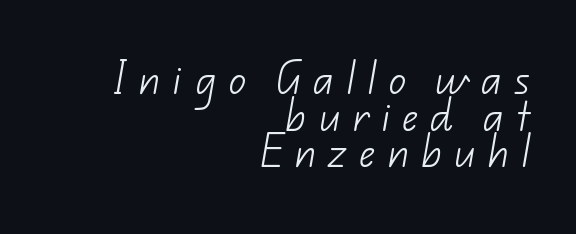
Descender tails drop into unmarked territory. The text block is weighted toward the right margin, trailing off unevenly leftward. These lines are rendered in a variable-pitch font. The rendering shows plain stroke endings on the letterforms — a sans-serif design.
